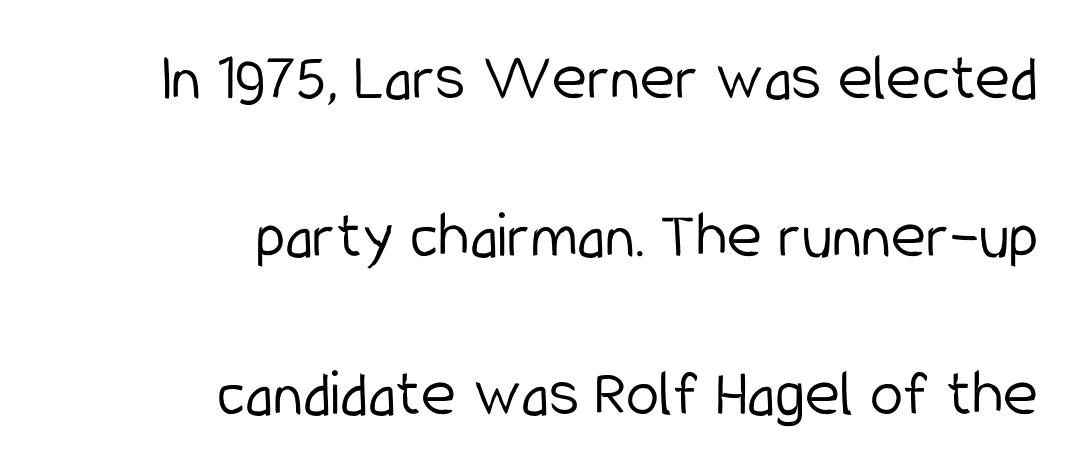
Q: Is the text bold? A: No.
Q: Is the text italic (slanted)? A: No, it is upright.
Q: Is the typeface a serif or a sans-serif typeface? A: Sans-serif.
Q: Is the text underlined? A: No.
Q: How is the paragraph aligned? A: Right-aligned.
Q: Is the spacing between letters normal or unusually wide? A: Normal.
Q: Is the spacing between lines tight, normal or loose? A: Loose.
Q: Width (condensed, normal, or wide)? A: Condensed.
Q: Stroke contrast? A: Low.
Q: x-height? A: Medium.
Q: Monospaced? A: No.
